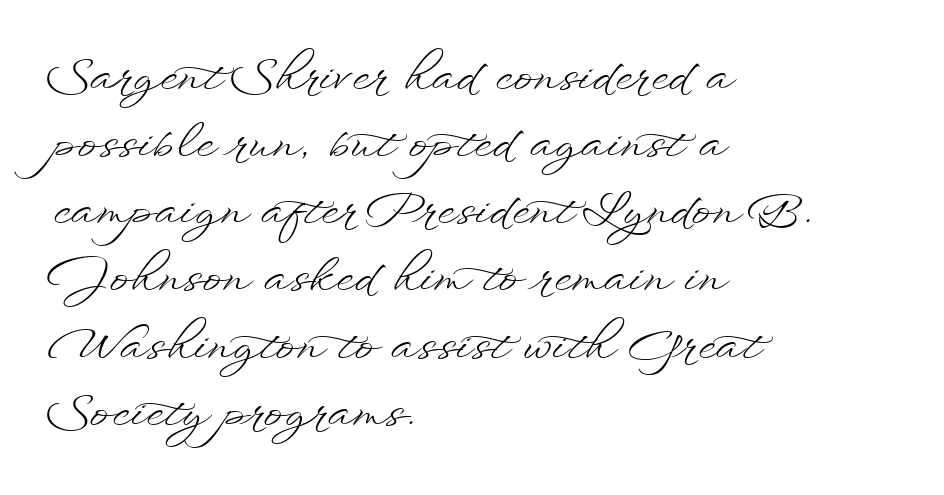
Q: Is the text bold? A: No.
Q: Is the text italic (slanted)? A: Yes.
Q: Is the text underlined? A: No.
Q: How is the paragraph aligned? A: Left-aligned.
Q: Is the spacing between letters normal or unusually wide? A: Normal.
Q: Is the spacing between lines tight, normal or loose? A: Normal.
Q: Width (condensed, normal, or wide)? A: Wide.
Q: Stroke contrast? A: Low.
Q: x-height? A: Small.
Q: Monospaced? A: No.
